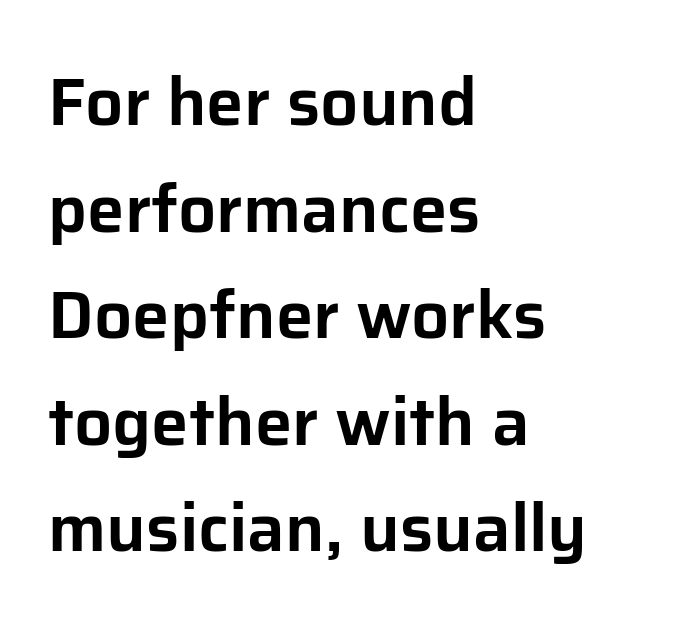
{"serif": "no", "italic": "no", "width": "normal", "stroke_contrast": "low", "x_height": "medium", "monospaced": "no", "underline": "no", "align": "left", "line_spacing": "normal", "line_spacing_ratio": 1.59, "letter_spacing": "normal", "letter_spacing_em": 0.0, "glyph_px": 67}
